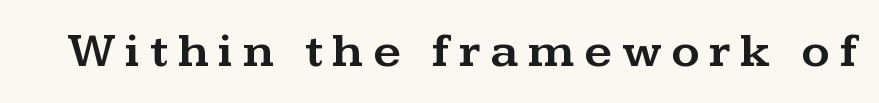
Q: Is the text italic (slanted)? A: No, it is upright.
Q: Is the typeface a serif or a sans-serif typeface? A: Serif.
Q: Is the text underlined? A: No.
Q: Is the spacing between letters normal or unusually wide? A: Unusually wide.
Q: Width (condensed, normal, or wide)? A: Wide.
Q: Stroke contrast? A: Medium.
Q: x-height? A: Medium.
Q: Monospaced? A: No.
